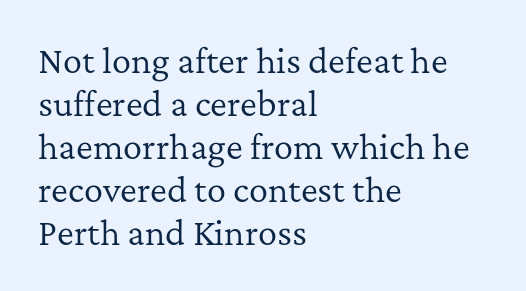
{"serif": "yes", "italic": "no", "bold": "no", "weight": "regular", "width": "normal", "stroke_contrast": "low", "x_height": "medium", "monospaced": "no", "underline": "no", "align": "left", "line_spacing": "normal", "line_spacing_ratio": 1.34, "letter_spacing": "normal", "letter_spacing_em": 0.0, "glyph_px": 32}
